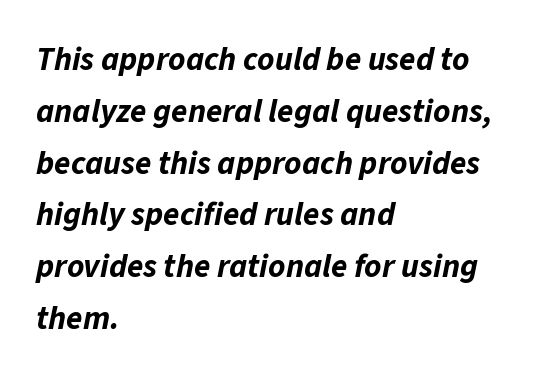
The image shows 33 px bold type, italic (leaning right); set left-aligned, normal line spacing (1.57x), normal letter spacing, not underlined; low stroke contrast and a medium x-height.
